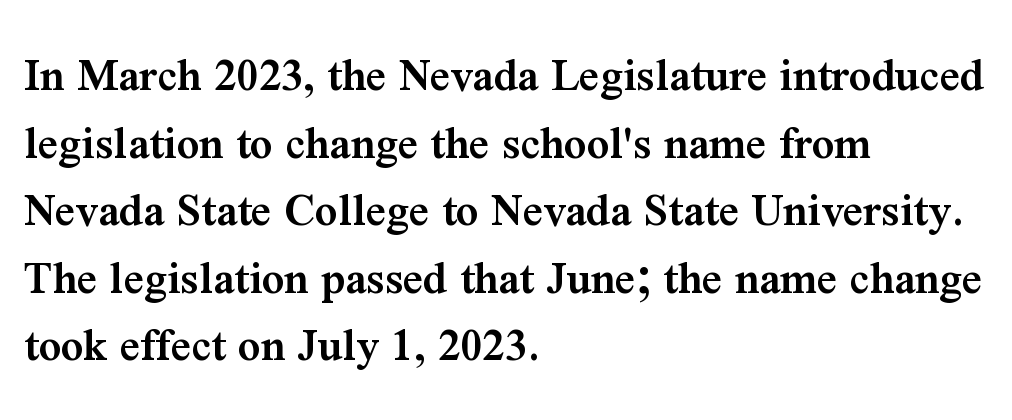
Q: Is the text bold? A: Semi-bold.
Q: Is the text italic (slanted)? A: No, it is upright.
Q: Is the typeface a serif or a sans-serif typeface? A: Serif.
Q: Is the text underlined? A: No.
Q: How is the paragraph aligned? A: Left-aligned.
Q: Is the spacing between letters normal or unusually wide? A: Normal.
Q: Is the spacing between lines tight, normal or loose? A: Normal.
Q: Width (condensed, normal, or wide)? A: Normal.
Q: Stroke contrast? A: Medium.
Q: x-height? A: Medium.
Q: Monospaced? A: No.
